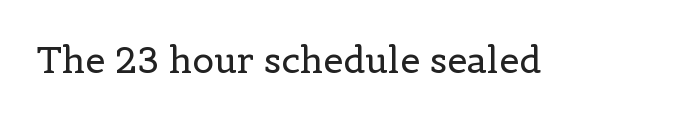
The baseline area is clear. Standard letterfit; no display-style spreading of the glyphs. The face used here is proportionally spaced, like ordinary book or web type. You can tell from the footed stems that serif type was used. Every stem runs plumb, perpendicular to the baseline. Think standard paragraph weight, or any step lighter than that.
